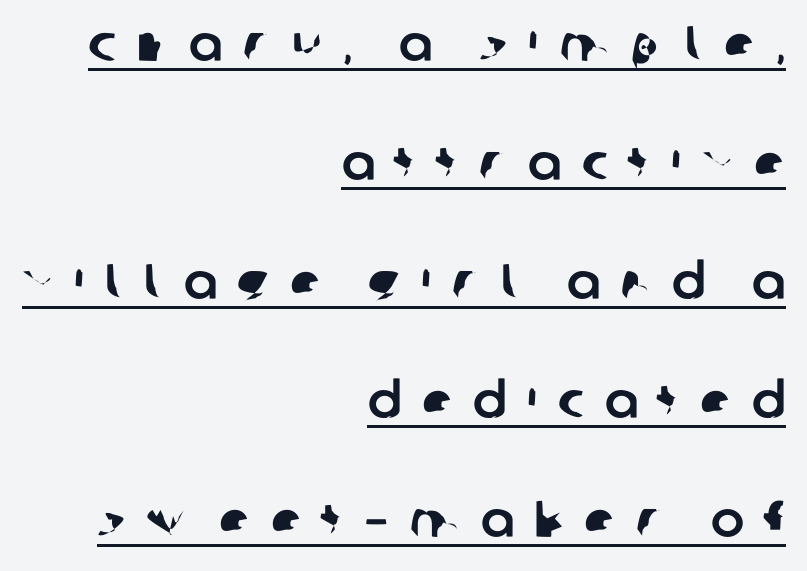
Q: Is the typeface a serif or a sans-serif typeface? A: Sans-serif.
Q: Is the text underlined? A: Yes.
Q: How is the paragraph aligned? A: Right-aligned.
Q: Is the spacing between letters normal or unusually wide? A: Unusually wide.
Q: Is the spacing between lines tight, normal or loose? A: Loose.
Q: Width (condensed, normal, or wide)? A: Normal.
Q: Stroke contrast? A: Low.
Q: x-height? A: Large.
Q: Monospaced? A: No.
